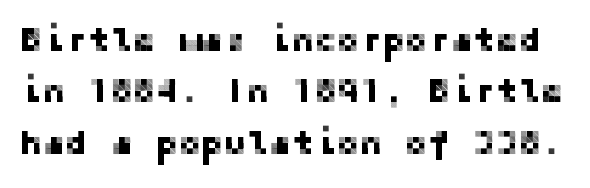
Q: Is the text italic (slanted)? A: No, it is upright.
Q: Is the typeface a serif or a sans-serif typeface? A: Sans-serif.
Q: Is the text underlined? A: No.
Q: Is the spacing between letters normal or unusually wide? A: Normal.
Q: Is the spacing between lines tight, normal or loose? A: Normal.
Q: Width (condensed, normal, or wide)? A: Normal.
Q: Stroke contrast? A: Low.
Q: x-height? A: Medium.
